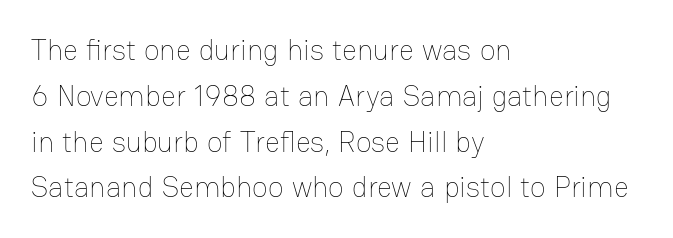
The image shows 29 px thin type, upright; set left-aligned, normal line spacing (1.58x), normal letter spacing, not underlined; low stroke contrast and a medium x-height.
